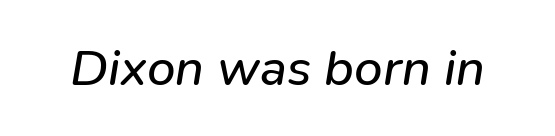
Slanted lettering throughout. Has an underline been added? It has not. The strokes are not fattened; the text isn't bold. What stands out about the letter spacing? Nothing — it is the standard amount. You could not count columns in this text — the font is proportionally spaced.
